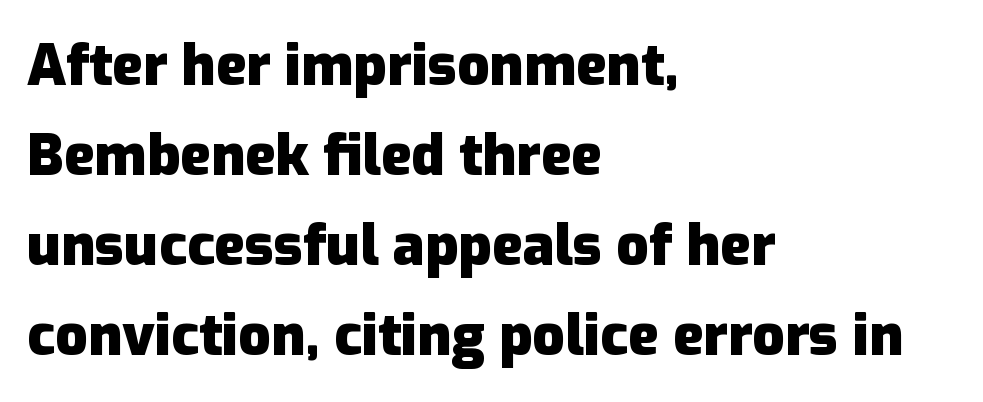
Q: Is the text bold? A: Yes.
Q: Is the text italic (slanted)? A: No, it is upright.
Q: Is the typeface a serif or a sans-serif typeface? A: Sans-serif.
Q: Is the text underlined? A: No.
Q: How is the paragraph aligned? A: Left-aligned.
Q: Is the spacing between letters normal or unusually wide? A: Normal.
Q: Is the spacing between lines tight, normal or loose? A: Normal.
Q: Width (condensed, normal, or wide)? A: Normal.
Q: Stroke contrast? A: Low.
Q: x-height? A: Medium.
Q: Monospaced? A: No.
